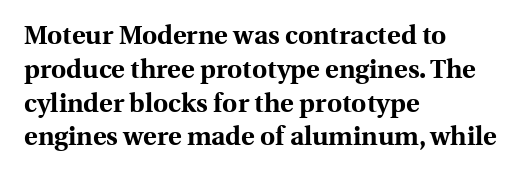
Notice how the stems are strictly vertical — no italics here. The passage shown is emphatically bold. Students, observe: this is what conventionally led text looks like. You could call the tracking neutral — neither tight nor loose. The ragged edge is on the right, which tells us the setting is flush left. Descenders are the only things crossing below the line.
